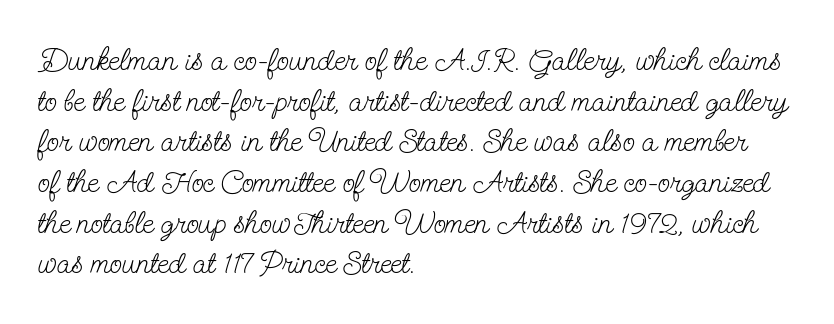
The image shows 32 px light, condensed serif type; set left-aligned, normal line spacing (1.27x), normal letter spacing, not underlined; low stroke contrast and a small x-height.
